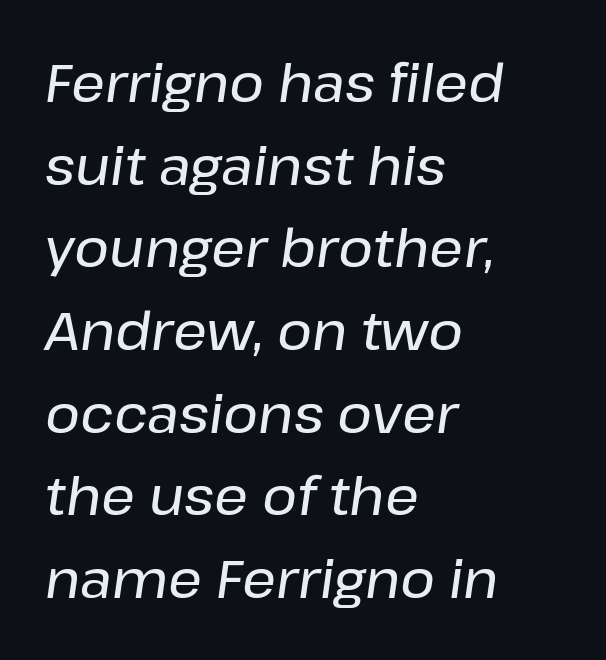
The passage is arranged the way most books set body copy — flush left. The passage shown is typed in a proportional face where columns would drift. The zone under the glyphs is completely vacant. The face used here has a pronounced slope to its letters.
